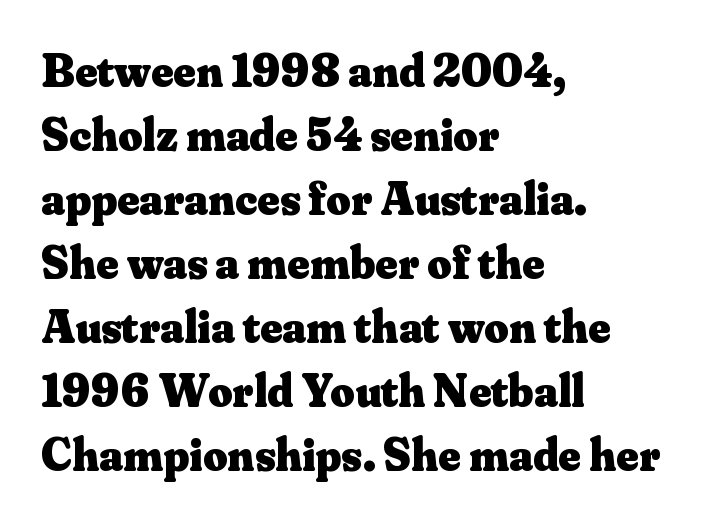
The image shows 47 px heavy serif type, upright; set left-aligned, normal line spacing (1.36x), normal letter spacing, not underlined; medium stroke contrast and a small x-height.
